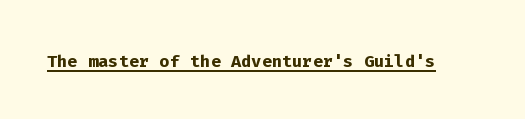
Students, observe the line beneath the letters — that is underlining. Upright lettering throughout. Summary of weight: heavy, a full bold. Here the glyphs are tracked normally, forming tight word shapes.
